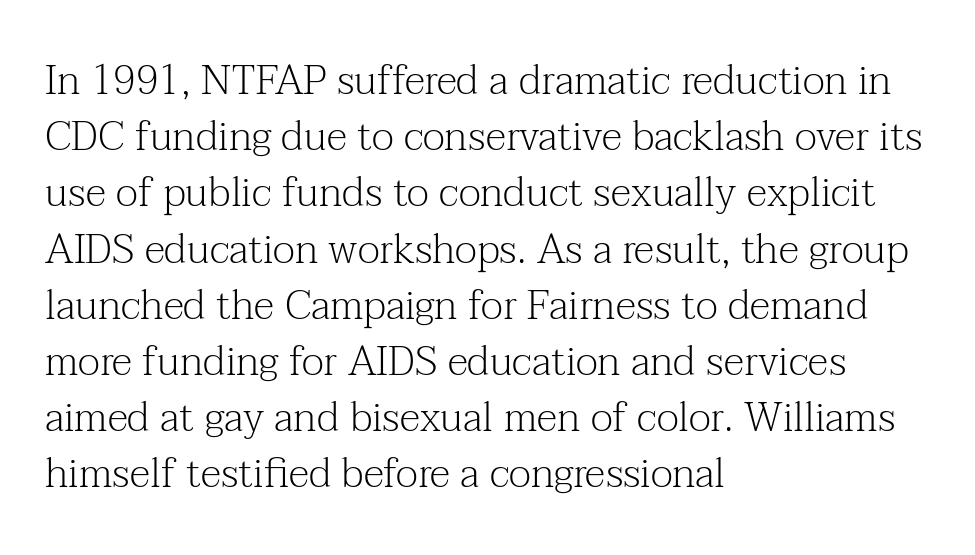
Q: Is the text bold? A: No.
Q: Is the text italic (slanted)? A: No, it is upright.
Q: Is the typeface a serif or a sans-serif typeface? A: Serif.
Q: Is the text underlined? A: No.
Q: How is the paragraph aligned? A: Left-aligned.
Q: Is the spacing between letters normal or unusually wide? A: Normal.
Q: Is the spacing between lines tight, normal or loose? A: Normal.
Q: Width (condensed, normal, or wide)? A: Normal.
Q: Stroke contrast? A: Medium.
Q: x-height? A: Medium.
Q: Monospaced? A: No.
